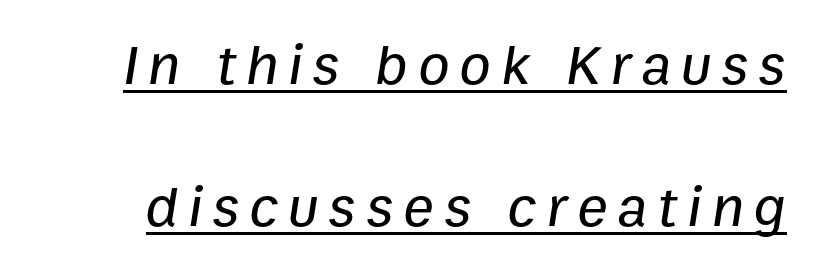
{"italic": "yes", "lean": "right", "slant_degrees": 9, "width": "normal", "stroke_contrast": "low", "x_height": "medium", "monospaced": "no", "underline": "yes", "line_spacing": "loose", "line_spacing_ratio": 2.49, "glyph_px": 57}
